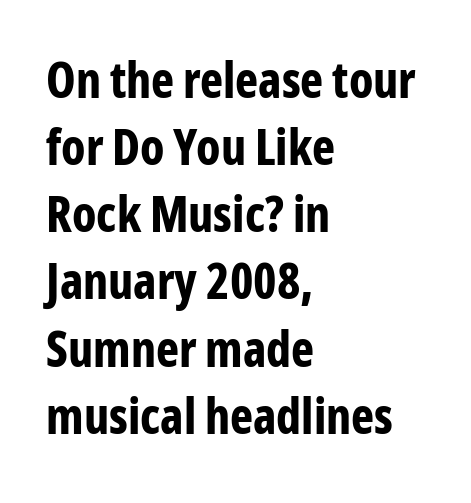
Q: Is the text bold? A: Yes.
Q: Is the text italic (slanted)? A: No, it is upright.
Q: Is the typeface a serif or a sans-serif typeface? A: Sans-serif.
Q: Is the text underlined? A: No.
Q: How is the paragraph aligned? A: Left-aligned.
Q: Is the spacing between letters normal or unusually wide? A: Normal.
Q: Is the spacing between lines tight, normal or loose? A: Normal.
Q: Width (condensed, normal, or wide)? A: Condensed.
Q: Stroke contrast? A: Low.
Q: x-height? A: Medium.
Q: Monospaced? A: No.
